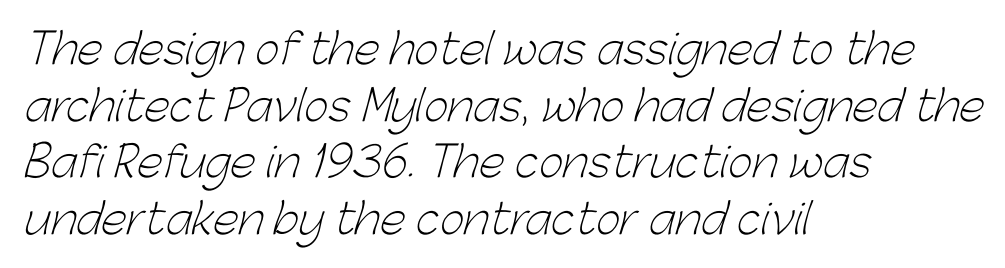
The image shows 42 px light sans-serif type; set left-aligned, normal line spacing (1.35x), normal letter spacing, not underlined; low stroke contrast and a medium x-height.
